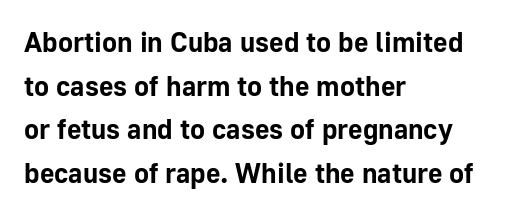
The letters stand straight up with perfectly vertical stems. The letters advance in unequal steps, a hallmark of proportional type. Anything drawn beneath the words? Only blank space. The passage shown has conventional tracking throughout. The passage is arranged the way most books set body copy — flush left. Summary of weight: heavy, a full bold.
